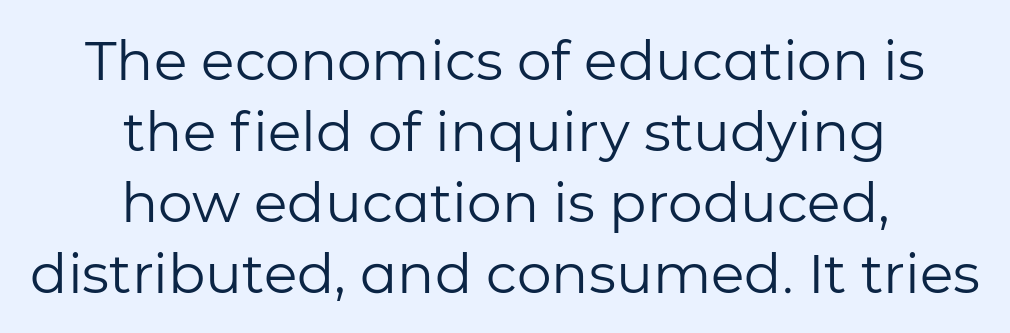
Q: Is the text bold? A: No.
Q: Is the text italic (slanted)? A: No, it is upright.
Q: Is the typeface a serif or a sans-serif typeface? A: Sans-serif.
Q: Is the text underlined? A: No.
Q: How is the paragraph aligned? A: Centered.
Q: Is the spacing between letters normal or unusually wide? A: Normal.
Q: Is the spacing between lines tight, normal or loose? A: Normal.
Q: Width (condensed, normal, or wide)? A: Normal.
Q: Stroke contrast? A: Low.
Q: x-height? A: Medium.
Q: Monospaced? A: No.
